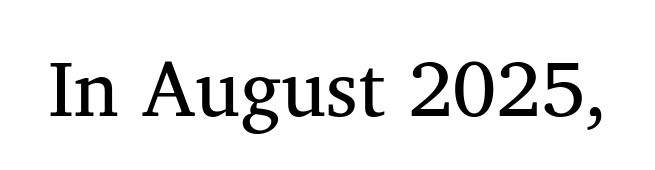
{"serif": "yes", "italic": "no", "bold": "no", "weight": "regular", "width": "normal", "stroke_contrast": "medium", "x_height": "medium", "monospaced": "no", "underline": "no", "letter_spacing": "normal", "letter_spacing_em": 0.0, "glyph_px": 79}
